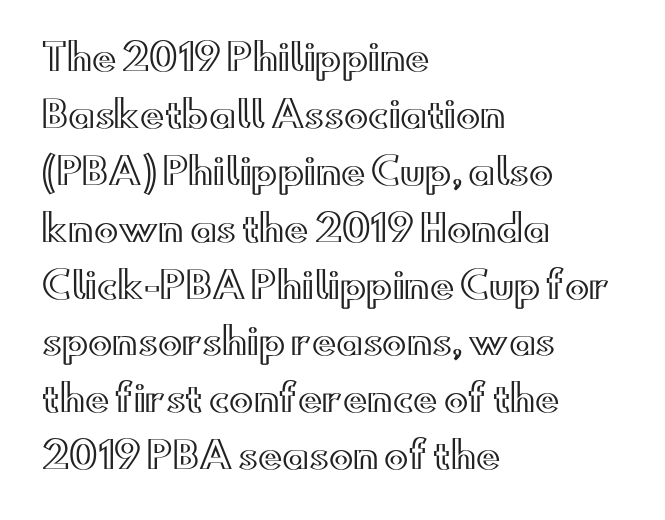
{"italic": "no", "width": "wide", "x_height": "small", "monospaced": "no", "underline": "no", "align": "left", "line_spacing": "normal", "line_spacing_ratio": 1.58, "letter_spacing": "normal", "letter_spacing_em": 0.0, "glyph_px": 36}
